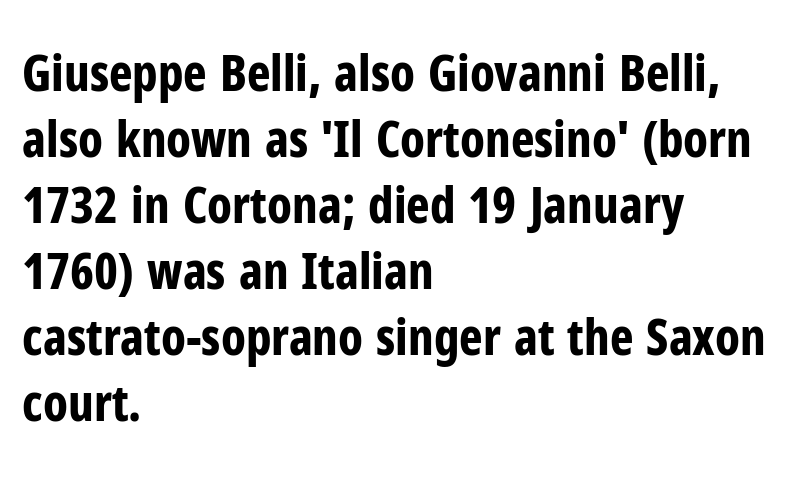
{"serif": "no", "italic": "no", "bold": "yes", "weight": "bold", "width": "condensed", "stroke_contrast": "low", "x_height": "medium", "monospaced": "no", "underline": "no", "align": "left", "line_spacing": "normal", "line_spacing_ratio": 1.32, "letter_spacing": "normal", "letter_spacing_em": 0.0, "glyph_px": 50}
